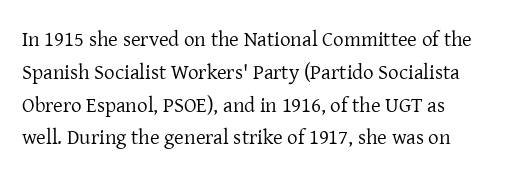
{"italic": "no", "bold": "no", "underline": "no", "align": "left", "line_spacing": "normal", "line_spacing_ratio": 1.56, "letter_spacing": "normal", "letter_spacing_em": 0.0, "glyph_px": 21}
